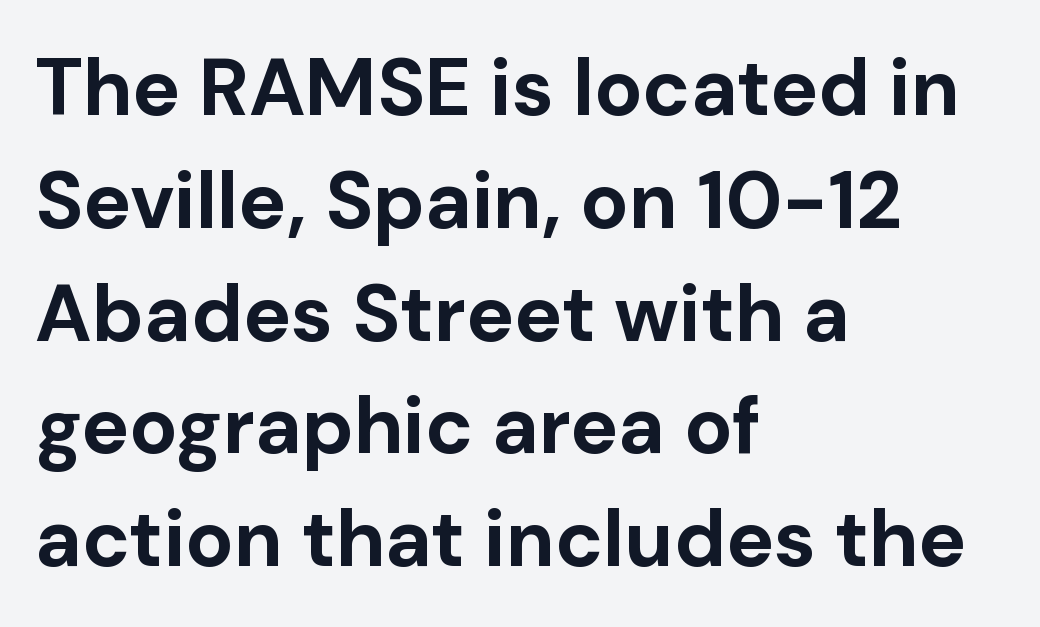
Q: Is the text bold? A: Yes.
Q: Is the text italic (slanted)? A: No, it is upright.
Q: Is the typeface a serif or a sans-serif typeface? A: Sans-serif.
Q: Is the text underlined? A: No.
Q: How is the paragraph aligned? A: Left-aligned.
Q: Is the spacing between letters normal or unusually wide? A: Normal.
Q: Is the spacing between lines tight, normal or loose? A: Normal.
Q: Width (condensed, normal, or wide)? A: Normal.
Q: Stroke contrast? A: Low.
Q: x-height? A: Medium.
Q: Monospaced? A: No.
